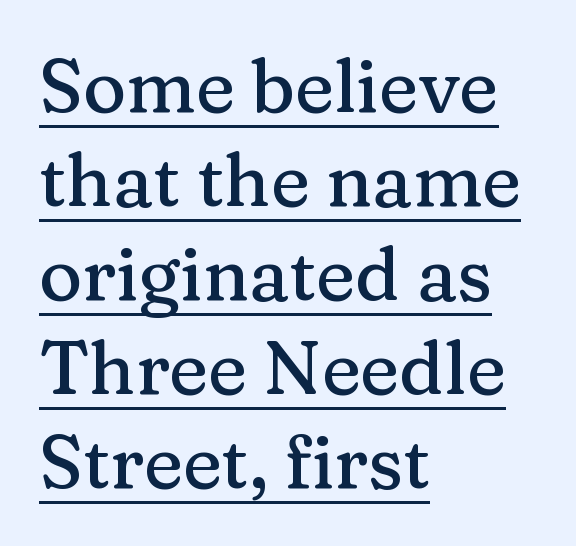
The image shows 74 px serif type, upright; set left-aligned, normal line spacing (1.27x), normal letter spacing, underlined; medium stroke contrast and a medium x-height.
